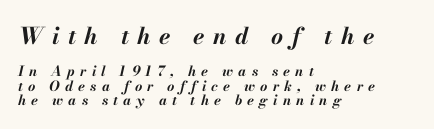
Q: Is the text bold? A: Yes.
Q: Is the text italic (slanted)? A: Yes, it leans right by about 13 degrees.
Q: Is the text underlined? A: No.
Q: How is the paragraph aligned? A: Left-aligned.
Q: Is the spacing between letters normal or unusually wide? A: Unusually wide.
Q: Is the spacing between lines tight, normal or loose? A: Tight.
Q: Which block of text is set in a larger size, the first (top) or the second (bottom)? A: The first (top) one.
